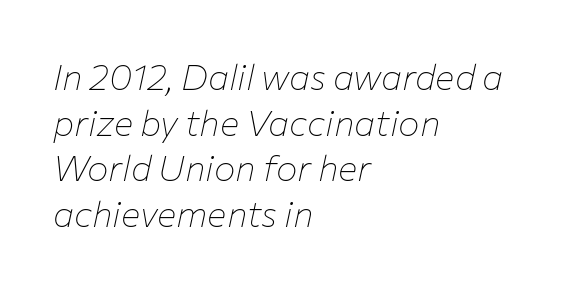
{"italic": "yes", "lean": "right", "slant_degrees": 12, "bold": "no", "weight": "thin", "width": "normal", "stroke_contrast": "low", "x_height": "medium", "monospaced": "no", "underline": "no", "align": "left", "line_spacing": "normal", "line_spacing_ratio": 1.27, "letter_spacing": "normal", "letter_spacing_em": 0.0, "glyph_px": 36}
